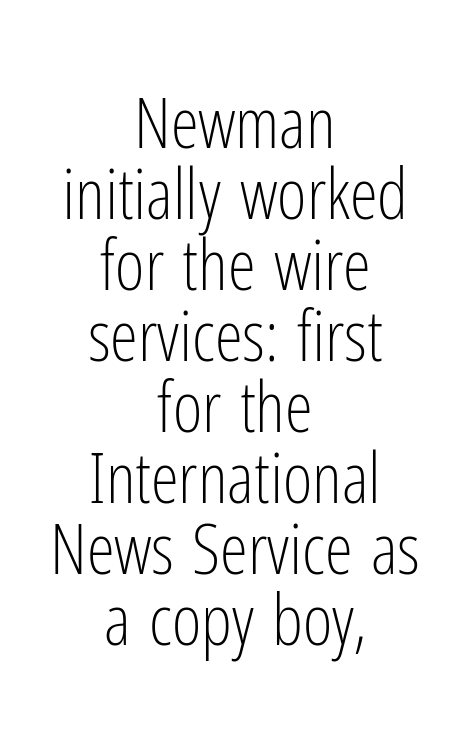
Q: Is the text bold? A: No.
Q: Is the text italic (slanted)? A: No, it is upright.
Q: Is the typeface a serif or a sans-serif typeface? A: Sans-serif.
Q: Is the text underlined? A: No.
Q: How is the paragraph aligned? A: Centered.
Q: Is the spacing between letters normal or unusually wide? A: Normal.
Q: Is the spacing between lines tight, normal or loose? A: Tight.
Q: Width (condensed, normal, or wide)? A: Condensed.
Q: Stroke contrast? A: Low.
Q: x-height? A: Medium.
Q: Monospaced? A: No.
